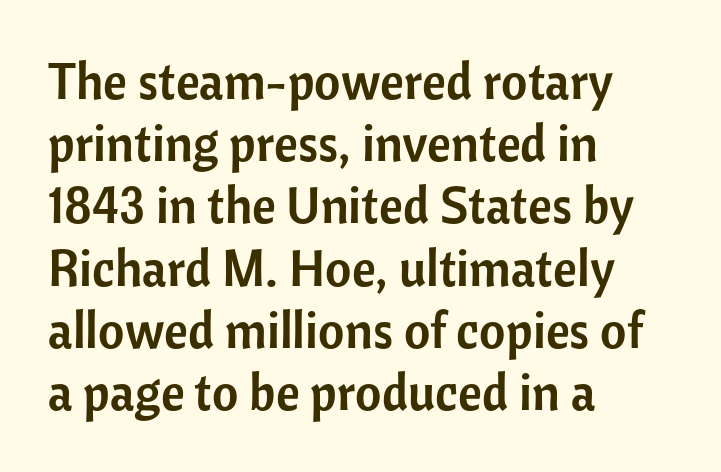
Any mark beneath the type? The region is blank. Standard letterfit; no display-style spreading of the glyphs. This sample has the flowing, uneven cadence of proportional lettering. The characters display no serif detailing; their extremities are plain. Leftover space on each line is placed entirely after the last word. Every stem runs plumb, perpendicular to the baseline.
